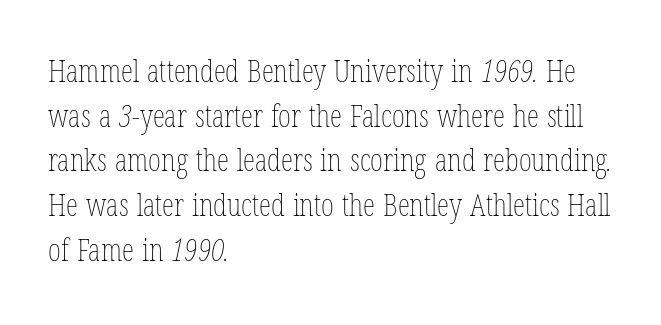
The image shows 31 px thin, condensed type; set left-aligned, normal line spacing (1.44x), normal letter spacing, not underlined; low stroke contrast and a medium x-height.
